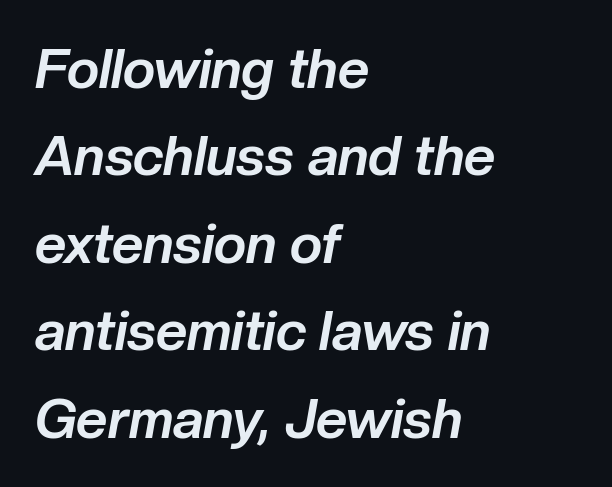
{"italic": "yes", "lean": "right", "slant_degrees": 10, "bold": "yes", "weight": "bold", "width": "normal", "stroke_contrast": "low", "x_height": "medium", "monospaced": "no", "underline": "no", "align": "left", "line_spacing": "normal", "line_spacing_ratio": 1.59, "letter_spacing": "normal", "letter_spacing_em": 0.0, "glyph_px": 55}
